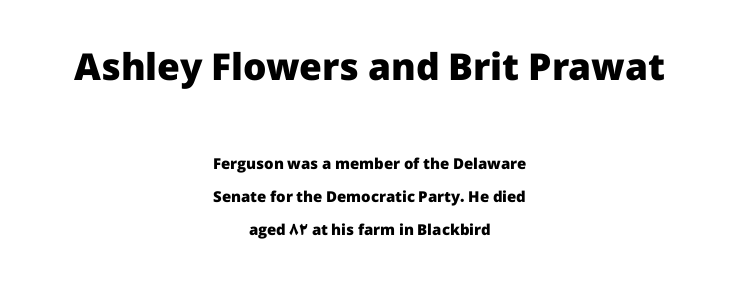
The image shows 37 px heavy sans-serif type, upright; set centered, loose line spacing (2.22x), normal letter spacing, not underlined; the first (top) block is 2.47x larger; low stroke contrast and a medium x-height.
